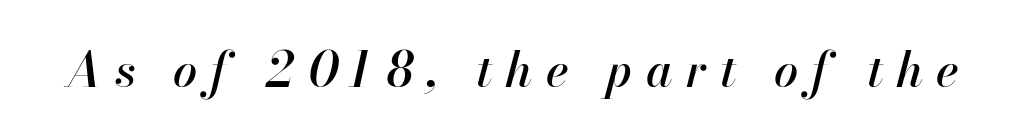
The image shows 48 px text type, italic (leaning right); set unusually wide letter spacing (+0.27 em), not underlined; high stroke contrast and a small x-height.
